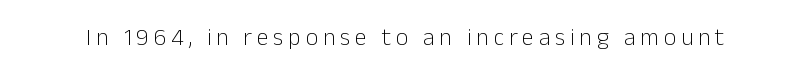
Q: Is the text bold? A: No.
Q: Is the text italic (slanted)? A: No, it is upright.
Q: Is the text underlined? A: No.
Q: Is the spacing between letters normal or unusually wide? A: Unusually wide.
